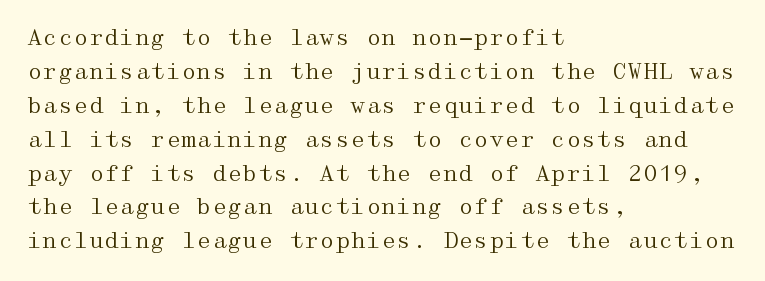
Q: Is the text bold? A: No.
Q: Is the text italic (slanted)? A: No, it is upright.
Q: Is the text underlined? A: No.
Q: How is the paragraph aligned? A: Left-aligned.
Q: Is the spacing between letters normal or unusually wide? A: Normal.
Q: Is the spacing between lines tight, normal or loose? A: Normal.
